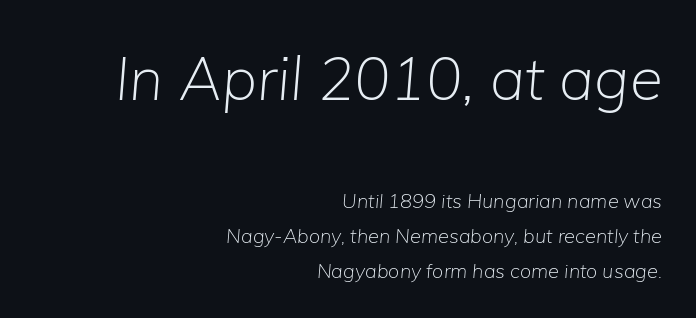
The image shows 60 px light type, italic (leaning right); set right-aligned, line spacing 1.74x, normal letter spacing, not underlined; the first (top) block is 3.0x larger; low stroke contrast and a medium x-height.
